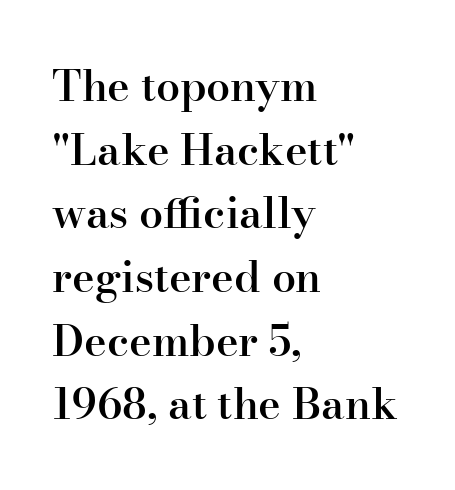
The image shows 43 px semibold serif type, upright; set left-aligned, normal line spacing (1.48x), normal letter spacing, not underlined; high stroke contrast and a small x-height.
